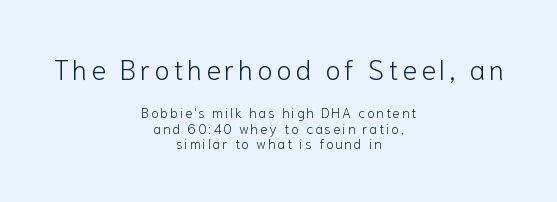
{"serif": "no", "italic": "no", "bold": "no", "weight": "light", "width": "normal", "stroke_contrast": "low", "x_height": "medium", "monospaced": "no", "underline": "no", "align": "center", "line_spacing": "tight", "line_spacing_ratio": 1.1, "larger_block": "first", "size_ratio": 2.0, "glyph_px": 28}
